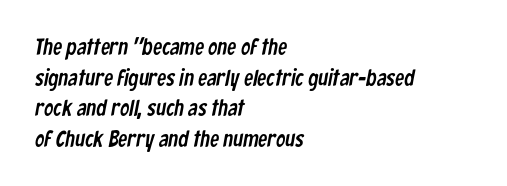
Q: Is the text underlined? A: No.
Q: How is the paragraph aligned? A: Left-aligned.
Q: Is the spacing between letters normal or unusually wide? A: Normal.
Q: Is the spacing between lines tight, normal or loose? A: Normal.
